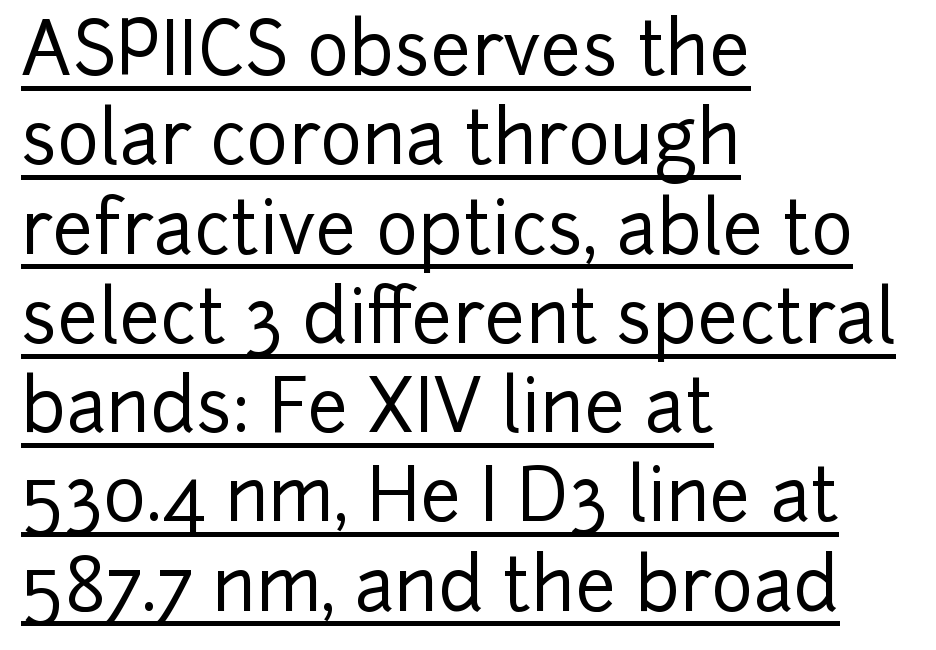
The image shows 72 px sans-serif type, upright; set left-aligned, line spacing 1.24x, normal letter spacing, underlined; low stroke contrast and a medium x-height.
